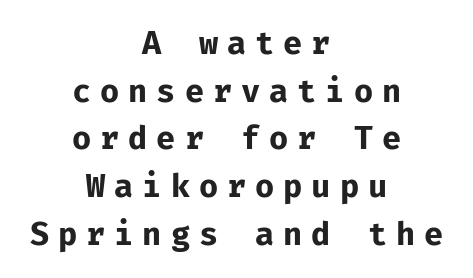
Each glyph is drawn with heavy, bold strokes. Every stem runs plumb, perpendicular to the baseline. Every character here occupies the same horizontal width, giving the sample a typewriter-like rhythm. Notice how the passage keeps no hard edge, just a central spine.
